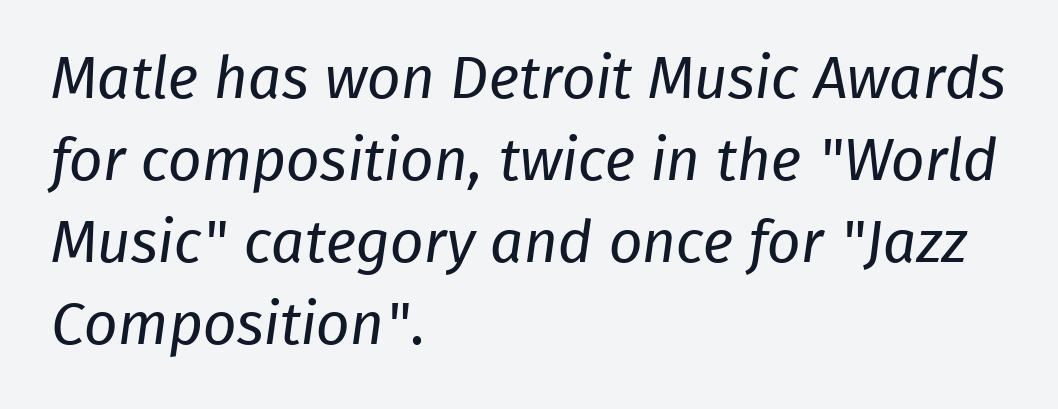
Q: Is the text bold? A: No.
Q: Is the typeface a serif or a sans-serif typeface? A: Sans-serif.
Q: Is the text underlined? A: No.
Q: How is the paragraph aligned? A: Left-aligned.
Q: Is the spacing between letters normal or unusually wide? A: Normal.
Q: Is the spacing between lines tight, normal or loose? A: Normal.
Q: Width (condensed, normal, or wide)? A: Normal.
Q: Stroke contrast? A: Low.
Q: x-height? A: Medium.
Q: Monospaced? A: No.
